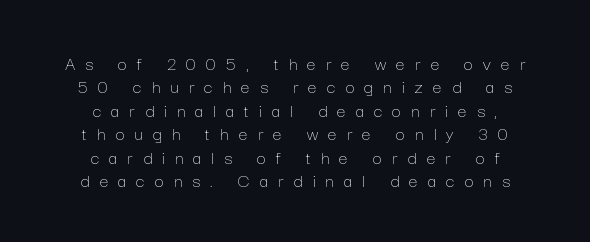
{"italic": "no", "bold": "no", "underline": "no", "align": "center", "line_spacing_ratio": 1.17, "letter_spacing": "wide", "letter_spacing_em": 0.5, "glyph_px": 20}
